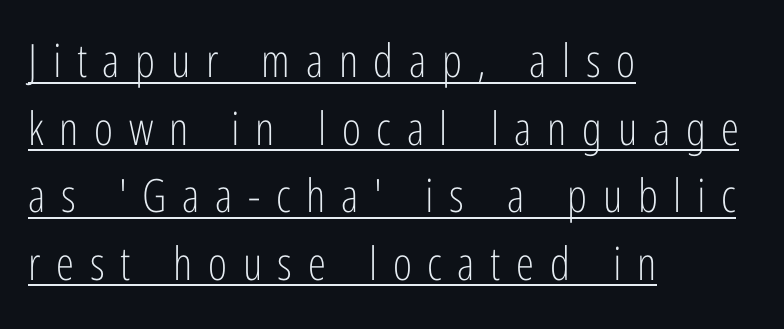
The image shows 46 px light, condensed sans-serif type, upright; set left-aligned, normal line spacing (1.47x), unusually wide letter spacing (+0.34 em), underlined; low stroke contrast and a medium x-height.
